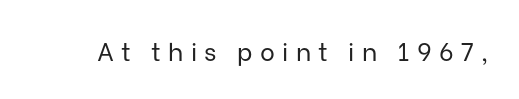
Q: Is the text bold? A: No.
Q: Is the text italic (slanted)? A: No, it is upright.
Q: Is the text underlined? A: No.
Q: Is the spacing between letters normal or unusually wide? A: Unusually wide.
